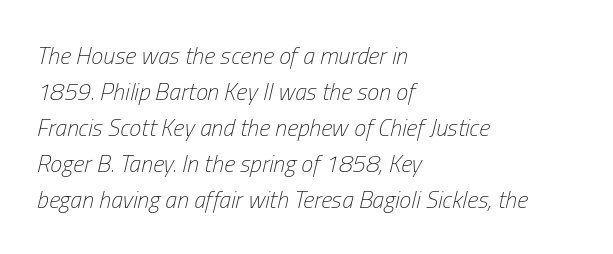
Q: Is the text bold? A: No.
Q: Is the text italic (slanted)? A: Yes, it leans right by about 13 degrees.
Q: Is the text underlined? A: No.
Q: How is the paragraph aligned? A: Left-aligned.
Q: Is the spacing between letters normal or unusually wide? A: Normal.
Q: Is the spacing between lines tight, normal or loose? A: Normal.
